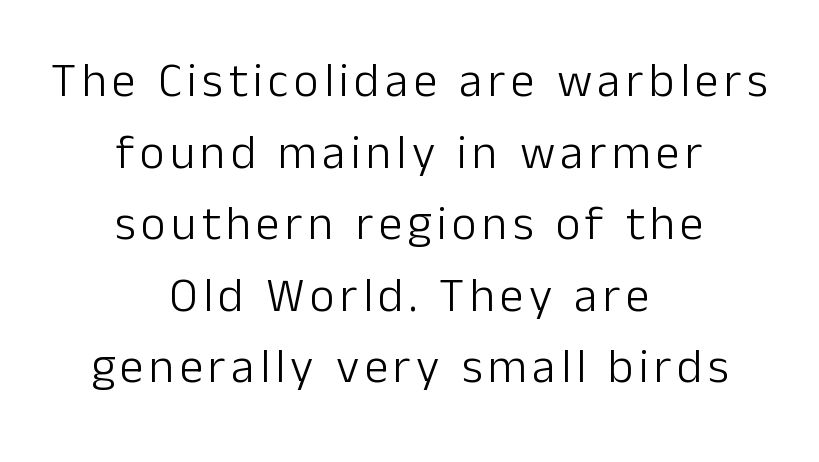
Rule under the text: the space is simply empty. The letters advance in unequal steps, a hallmark of proportional type. Honestly, the row spacing looks completely unremarkable. One-word summary of the alignment: center. On a weight scale, this lands at 450 or below.
